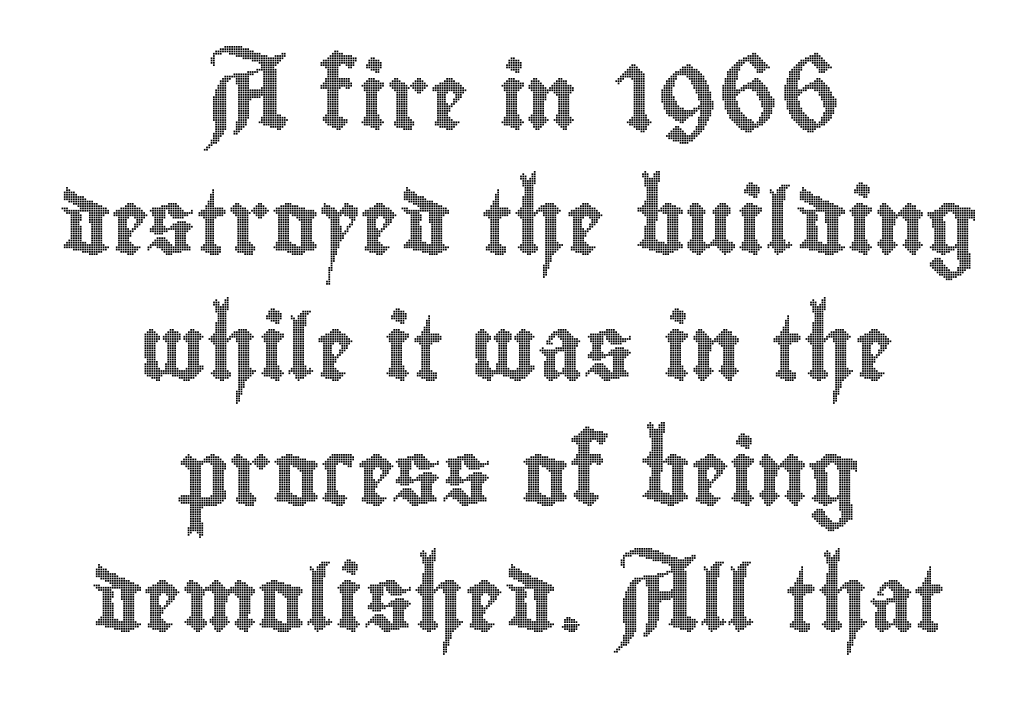
Q: Is the text italic (slanted)? A: No, it is upright.
Q: Is the text underlined? A: No.
Q: How is the paragraph aligned? A: Centered.
Q: Is the spacing between letters normal or unusually wide? A: Normal.
Q: Is the spacing between lines tight, normal or loose? A: Loose.
Q: Width (condensed, normal, or wide)? A: Condensed.
Q: x-height? A: Small.
Q: Monospaced? A: No.
